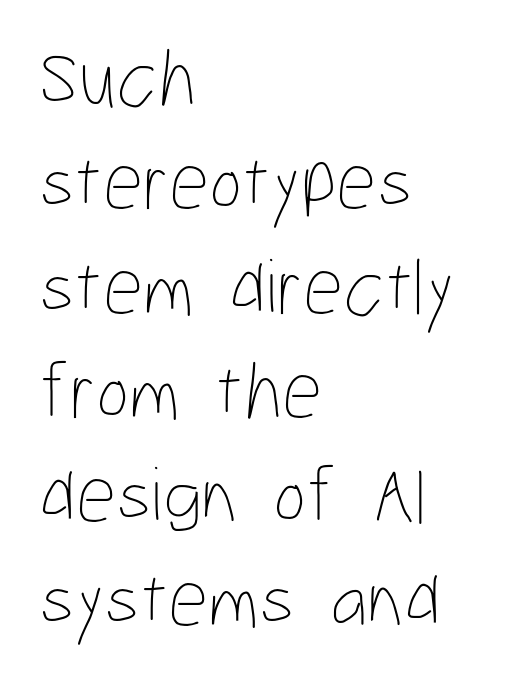
Q: Is the text bold? A: No.
Q: Is the text italic (slanted)? A: No, it is upright.
Q: Is the text underlined? A: No.
Q: How is the paragraph aligned? A: Left-aligned.
Q: Is the spacing between letters normal or unusually wide? A: Normal.
Q: Is the spacing between lines tight, normal or loose? A: Normal.
Q: Width (condensed, normal, or wide)? A: Condensed.
Q: Stroke contrast? A: Low.
Q: x-height? A: Medium.
Q: Monospaced? A: No.
